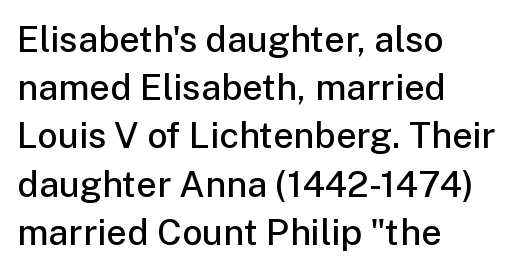
The image shows 36 px semibold sans-serif type, upright; set left-aligned, normal line spacing (1.34x), normal letter spacing, not underlined; low stroke contrast and a medium x-height.
